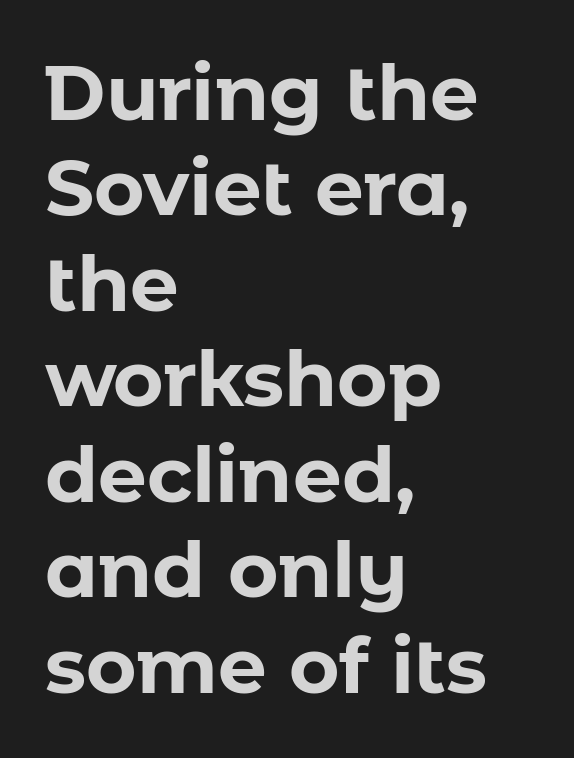
The image shows 77 px bold sans-serif type, upright; set left-aligned, line spacing 1.24x, normal letter spacing, not underlined; low stroke contrast and a medium x-height.
